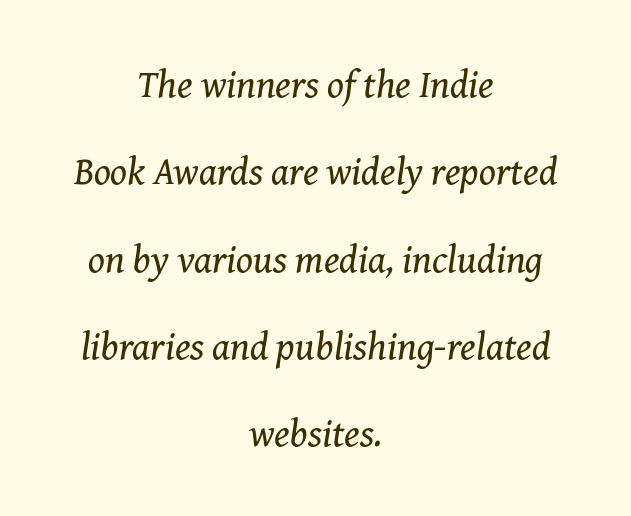
The image shows 39 px regular-weight serif type, italic (leaning right); set centered, loose line spacing (2.24x), normal letter spacing, not underlined; medium stroke contrast and a medium x-height.
